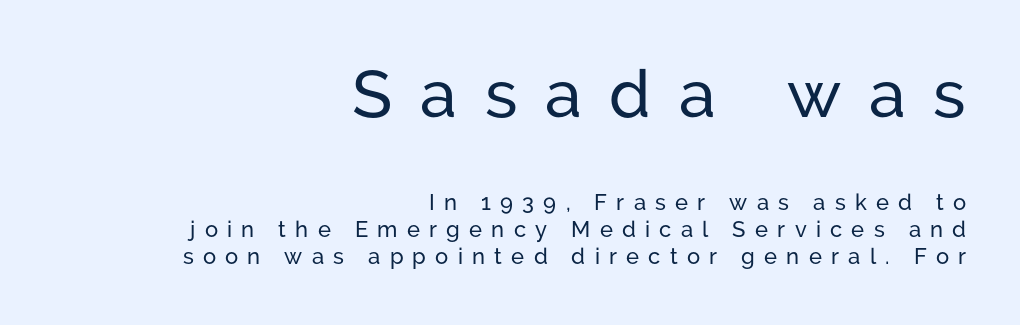
No italicization has been applied; the sample stays upright. A sans-serif font was chosen for this passage. The strip under each line holds only bare page. Visually the block forms a straight wall on the right and a jagged coastline on the left. Tracking here is generous; glyphs stand well apart from one another. A typesetter would call this proportional, since set widths differ per character.
